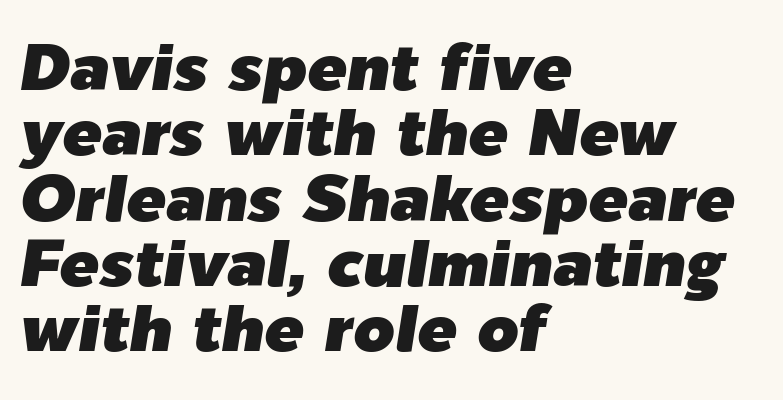
Q: Is the text italic (slanted)? A: Yes, it leans right by about 9 degrees.
Q: Is the text underlined? A: No.
Q: How is the paragraph aligned? A: Left-aligned.
Q: Is the spacing between letters normal or unusually wide? A: Normal.
Q: Is the spacing between lines tight, normal or loose? A: Tight.
Q: Width (condensed, normal, or wide)? A: Normal.
Q: Stroke contrast? A: Low.
Q: x-height? A: Medium.
Q: Monospaced? A: No.
